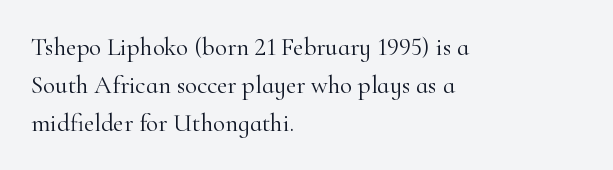
The image shows 25 px text type, upright; set left-aligned, normal line spacing (1.52x), normal letter spacing, not underlined.
